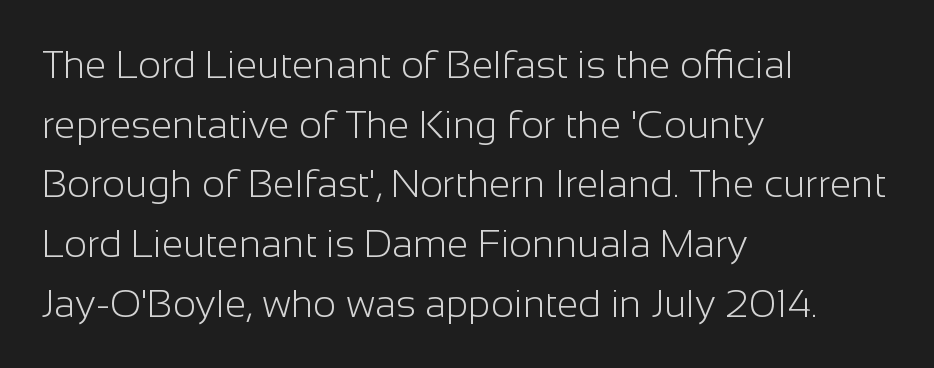
A normal amount of white space separates one row of letters from the next. Vertical strokes here are truly vertical. Plain, unruled lines of type. Check where the strokes stop: nothing finishes them off — pure sans.
